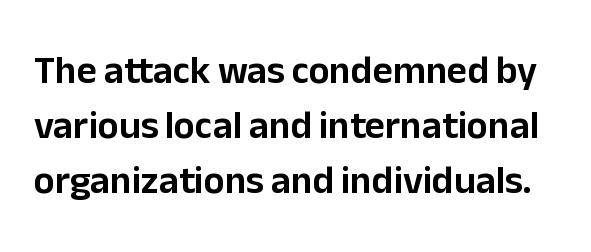
The image shows 39 px sans-serif type, upright; set normal line spacing (1.41x), normal letter spacing, not underlined; low stroke contrast and a medium x-height.
